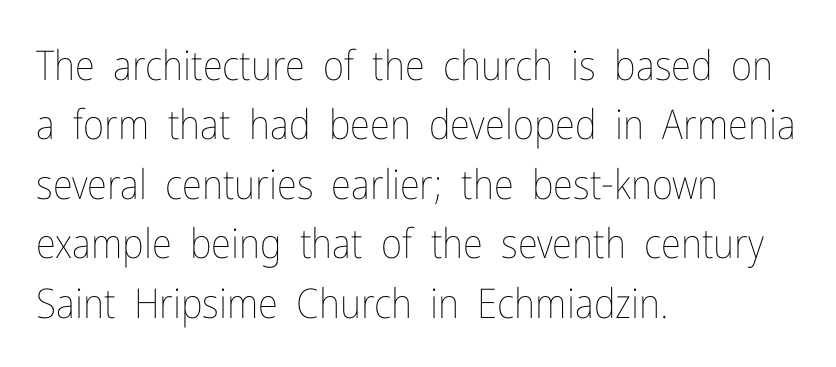
You could not count columns in this text — the font is proportionally spaced. Vertical strokes here are truly vertical. Letters have the restrained weight of plain body copy at most. In terms of leading, this rendering sits right in the middle.
